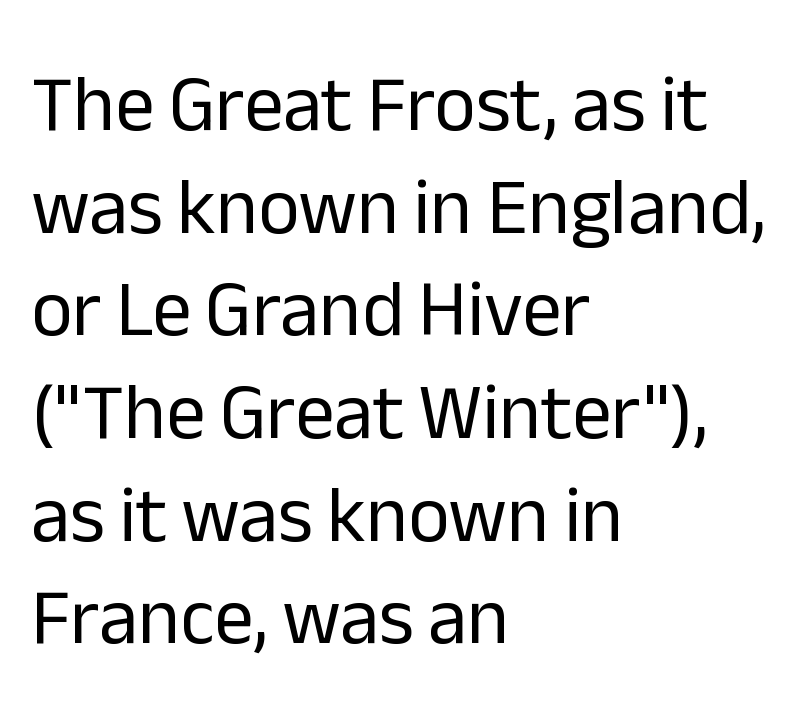
Q: Is the text bold? A: No.
Q: Is the text italic (slanted)? A: No, it is upright.
Q: Is the typeface a serif or a sans-serif typeface? A: Sans-serif.
Q: Is the text underlined? A: No.
Q: How is the paragraph aligned? A: Left-aligned.
Q: Is the spacing between letters normal or unusually wide? A: Normal.
Q: Is the spacing between lines tight, normal or loose? A: Normal.
Q: Width (condensed, normal, or wide)? A: Normal.
Q: Stroke contrast? A: Low.
Q: x-height? A: Medium.
Q: Monospaced? A: No.
